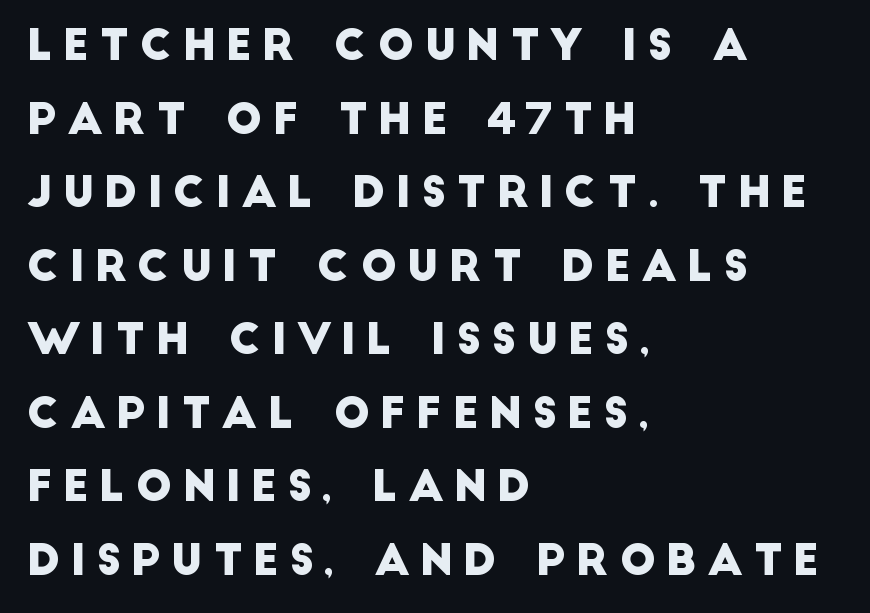
The image shows 43 px sans-serif type; set left-aligned, line spacing 1.71x, unusually wide letter spacing (+0.23 em), not underlined; low stroke contrast and a large x-height.
